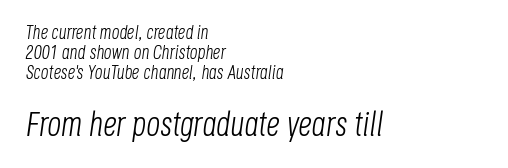
Q: Is the text bold? A: No.
Q: Is the text italic (slanted)? A: Yes, it leans right by about 8 degrees.
Q: Is the text underlined? A: No.
Q: How is the paragraph aligned? A: Left-aligned.
Q: Is the spacing between letters normal or unusually wide? A: Normal.
Q: Is the spacing between lines tight, normal or loose? A: Tight.
Q: Which block of text is set in a larger size, the first (top) or the second (bottom)? A: The second (bottom) one.
Q: Width (condensed, normal, or wide)? A: Condensed.
Q: Stroke contrast? A: Low.
Q: x-height? A: Large.
Q: Monospaced? A: No.
